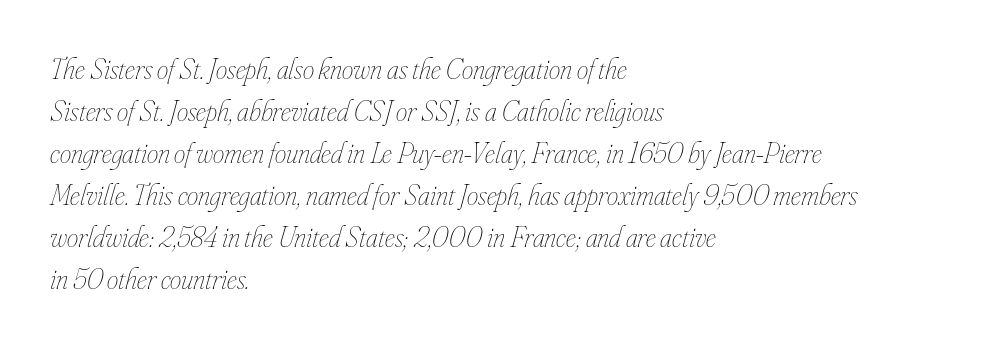
{"italic": "yes", "lean": "right", "slant_degrees": 16, "bold": "no", "weight": "thin", "width": "condensed", "stroke_contrast": "low", "x_height": "small", "monospaced": "no", "underline": "no", "align": "left", "line_spacing": "normal", "line_spacing_ratio": 1.45, "letter_spacing": "normal", "letter_spacing_em": 0.0, "glyph_px": 29}
